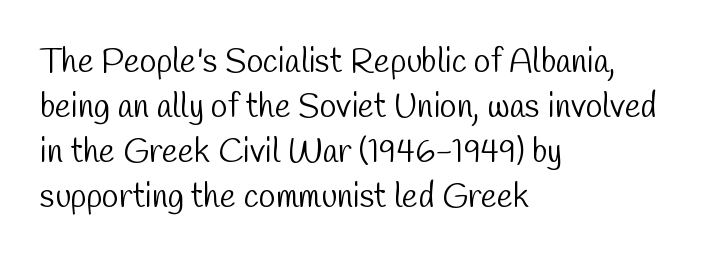
The image shows 34 px light, condensed sans-serif type; set left-aligned, normal line spacing (1.32x), normal letter spacing, not underlined; low stroke contrast and a medium x-height.
